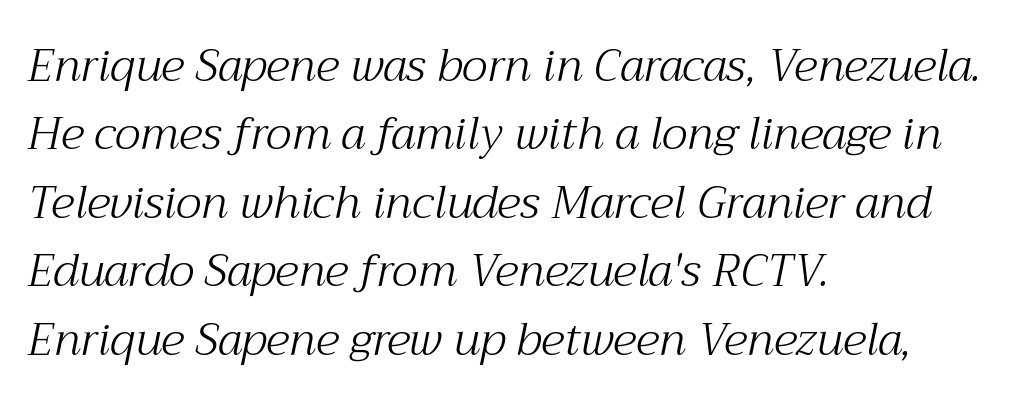
The image shows 45 px light serif type, italic (leaning right); set left-aligned, normal line spacing (1.52x), normal letter spacing, not underlined; medium stroke contrast and a medium x-height.
